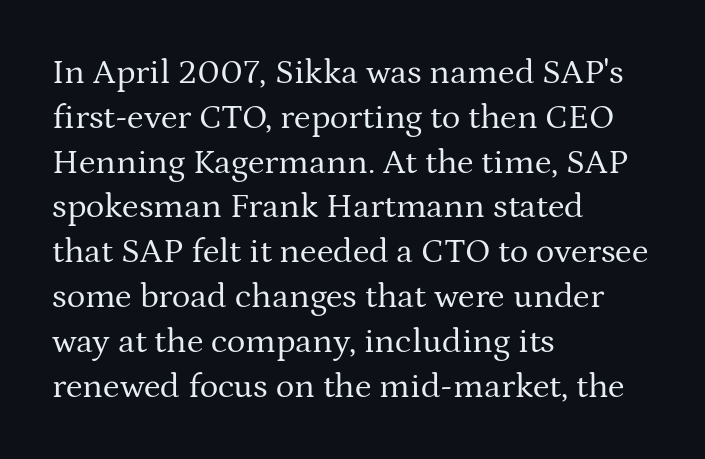
The image shows 35 px regular-weight serif type, upright; set left-aligned, normal line spacing (1.28x), normal letter spacing, not underlined; medium stroke contrast and a medium x-height.
